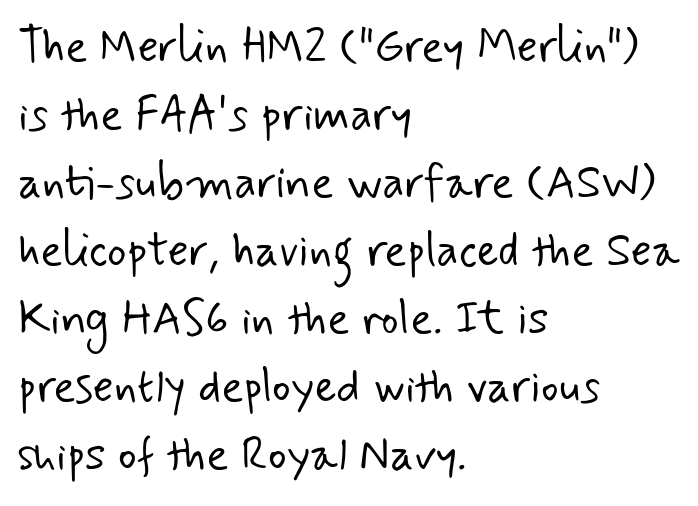
The strip under each line holds only bare page. These lines are rendered in a variable-pitch font. The letterforms sit shoulder to shoulder at normal distance. Evenly set lines give the paragraph a standard silhouette. The lines in this sample share a left origin and differ only in where they stop. Font category for this specimen: sans-serif.
